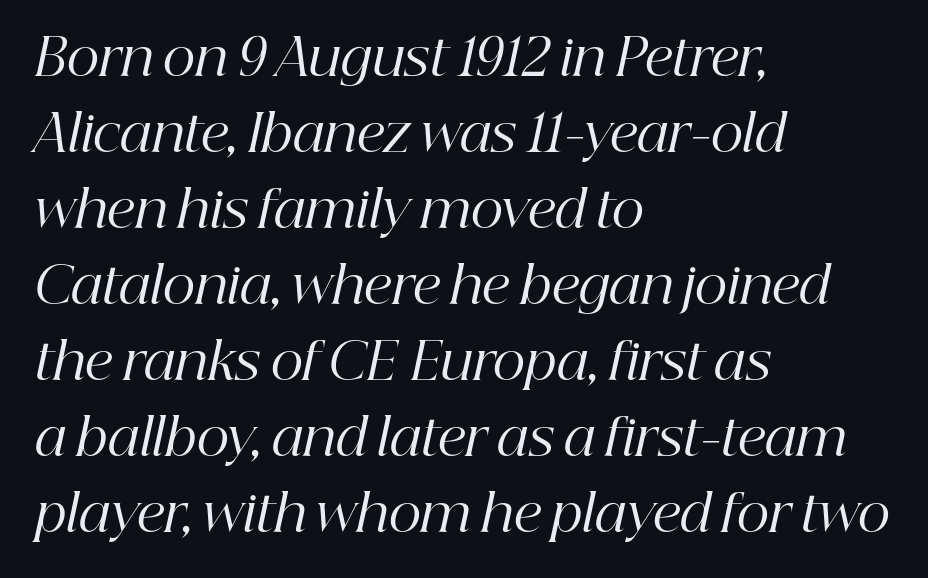
Q: Is the text bold? A: No.
Q: Is the text italic (slanted)? A: Yes, it leans right by about 12 degrees.
Q: Is the typeface a serif or a sans-serif typeface? A: Serif.
Q: Is the text underlined? A: No.
Q: How is the paragraph aligned? A: Left-aligned.
Q: Is the spacing between letters normal or unusually wide? A: Normal.
Q: Is the spacing between lines tight, normal or loose? A: Normal.
Q: Width (condensed, normal, or wide)? A: Normal.
Q: Stroke contrast? A: High.
Q: x-height? A: Medium.
Q: Monospaced? A: No.
